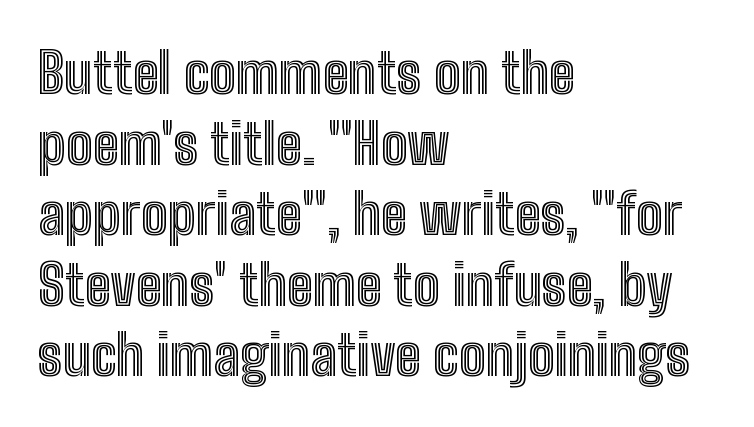
{"italic": "no", "width": "condensed", "x_height": "medium", "monospaced": "no", "underline": "no", "align": "left", "line_spacing": "normal", "line_spacing_ratio": 1.26, "letter_spacing": "normal", "letter_spacing_em": 0.0, "glyph_px": 56}
